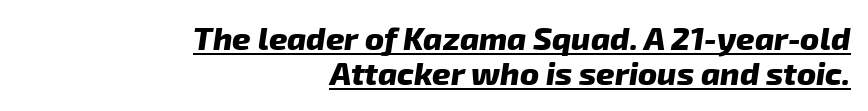
The line texture is even and compact thanks to regular tracking. This sample is right-justified, so line beginnings fall wherever the words allow. The rendering applies a slant to the glyphs. The sample's only ornament is a line tracing under the words.
